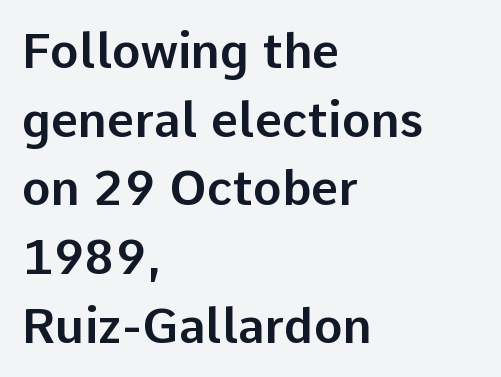
{"serif": "no", "italic": "no", "width": "normal", "stroke_contrast": "low", "x_height": "medium", "monospaced": "no", "underline": "no", "align": "left", "line_spacing": "normal", "line_spacing_ratio": 1.43, "letter_spacing": "normal", "letter_spacing_em": 0.0, "glyph_px": 48}
